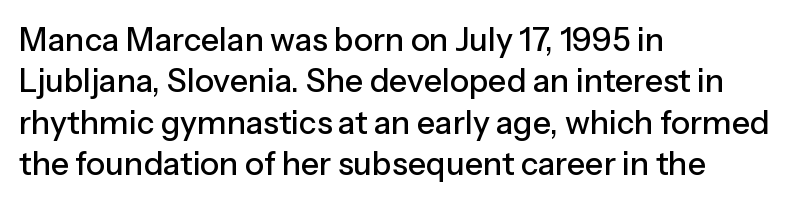
Q: Is the text italic (slanted)? A: No, it is upright.
Q: Is the typeface a serif or a sans-serif typeface? A: Sans-serif.
Q: Is the text underlined? A: No.
Q: How is the paragraph aligned? A: Left-aligned.
Q: Is the spacing between letters normal or unusually wide? A: Normal.
Q: Is the spacing between lines tight, normal or loose? A: Normal.
Q: Width (condensed, normal, or wide)? A: Normal.
Q: Stroke contrast? A: Low.
Q: x-height? A: Medium.
Q: Monospaced? A: No.
